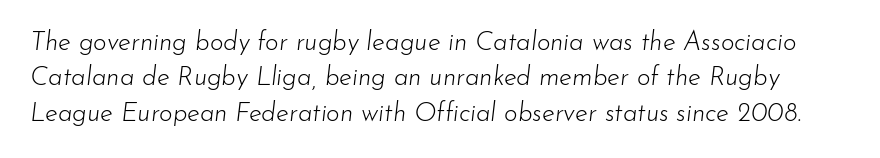
{"italic": "yes", "lean": "right", "slant_degrees": 7, "bold": "no", "underline": "no", "line_spacing": "normal", "line_spacing_ratio": 1.36, "letter_spacing": "normal", "letter_spacing_em": 0.0, "glyph_px": 26}
